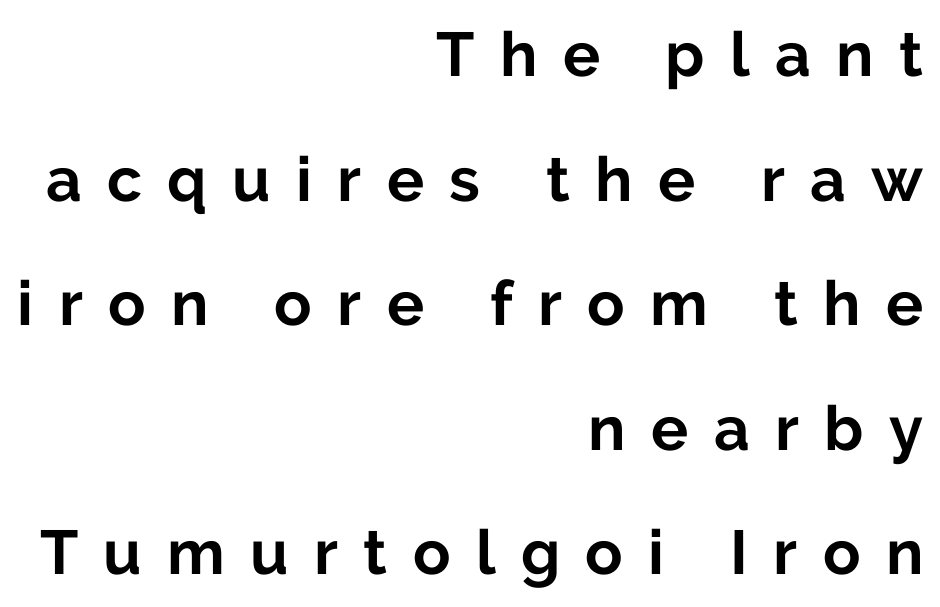
The image shows 62 px bold sans-serif type, upright; set right-aligned, loose line spacing (2.01x), unusually wide letter spacing (+0.41 em), not underlined; low stroke contrast and a medium x-height.
